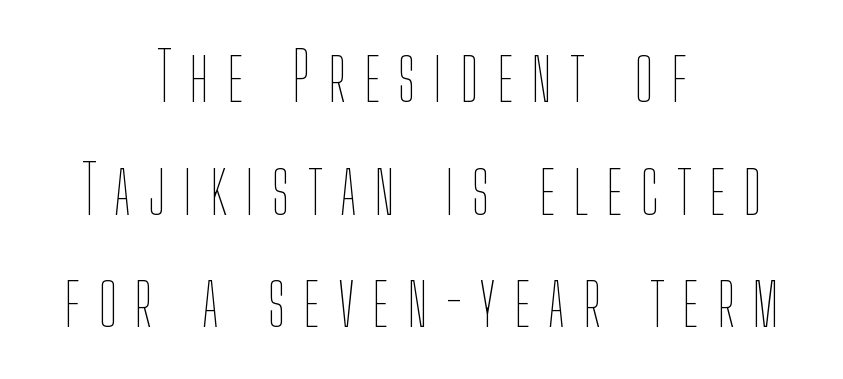
{"italic": "no", "bold": "no", "weight": "thin", "width": "condensed", "stroke_contrast": "low", "x_height": "medium", "monospaced": "no", "underline": "no", "align": "center", "line_spacing": "normal", "line_spacing_ratio": 1.68, "letter_spacing": "wide", "letter_spacing_em": 0.27, "glyph_px": 67}
